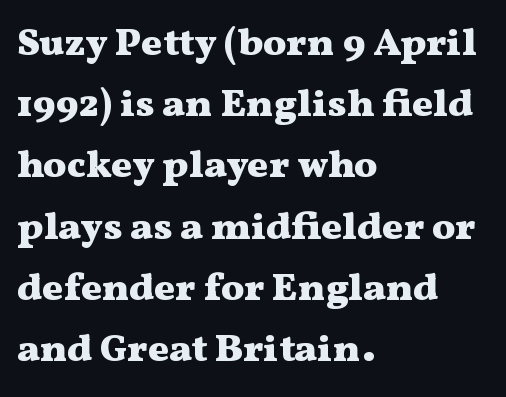
{"serif": "yes", "italic": "no", "bold": "yes", "weight": "heavy", "width": "wide", "stroke_contrast": "medium", "x_height": "medium", "monospaced": "no", "underline": "no", "align": "left", "line_spacing": "normal", "line_spacing_ratio": 1.57, "letter_spacing": "normal", "letter_spacing_em": 0.0, "glyph_px": 39}
